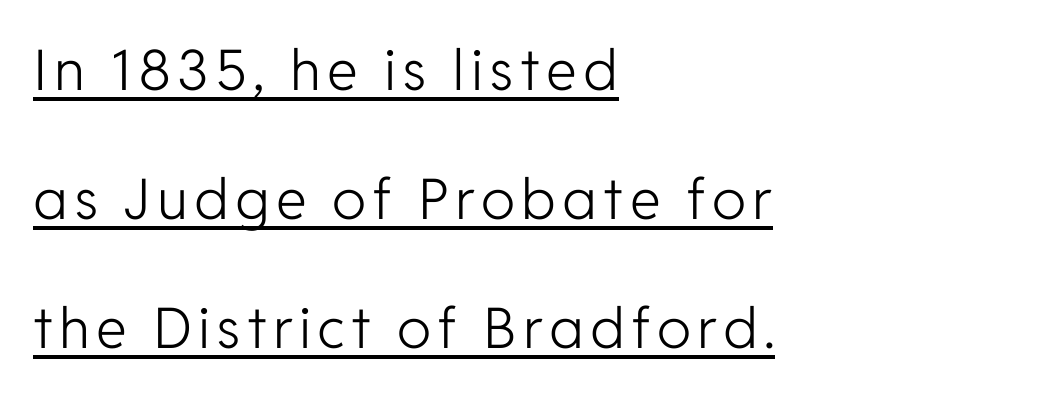
A typographer would call this underscored text. Every stem runs plumb, perpendicular to the baseline. What kind of face is this? One without serifs — a sans. Leftover space on each line is placed entirely after the last word. Summary of vertical rhythm: relaxed, with wide interline spacing. The letters advance in unequal steps, a hallmark of proportional type.
